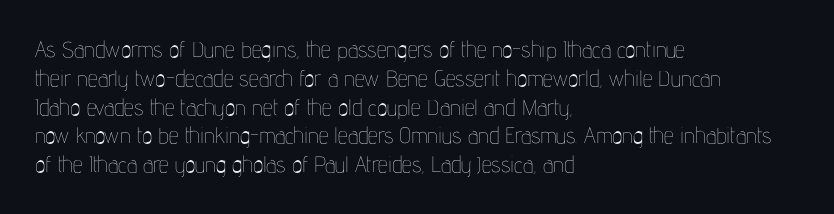
No extra ink here — the face is not bold. The ragged edge is on the right, which tells us the setting is flush left. Decoration check: the copy has no underline. Between one letter and the next there's only the usual sliver of space. No italicization has been applied; the sample stays upright. Successive baselines arrive at the customary interval.
